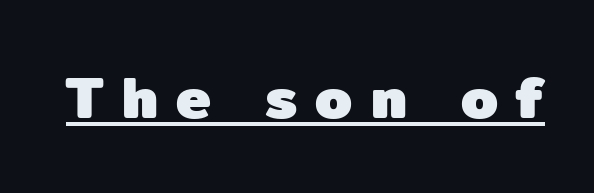
Q: Is the text bold? A: Yes.
Q: Is the text italic (slanted)? A: No, it is upright.
Q: Is the typeface a serif or a sans-serif typeface? A: Sans-serif.
Q: Is the text underlined? A: Yes.
Q: Is the spacing between letters normal or unusually wide? A: Unusually wide.
Q: Width (condensed, normal, or wide)? A: Normal.
Q: Stroke contrast? A: Low.
Q: x-height? A: Medium.
Q: Monospaced? A: No.
